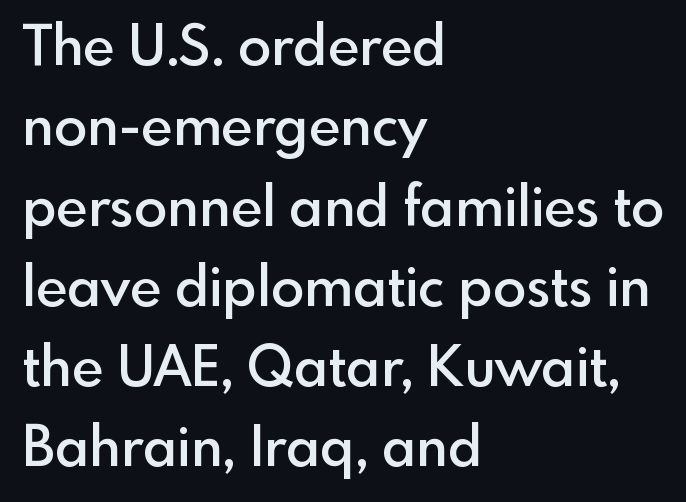
The image shows 55 px semibold sans-serif type, upright; set left-aligned, normal line spacing (1.46x), normal letter spacing, not underlined; a small x-height.
